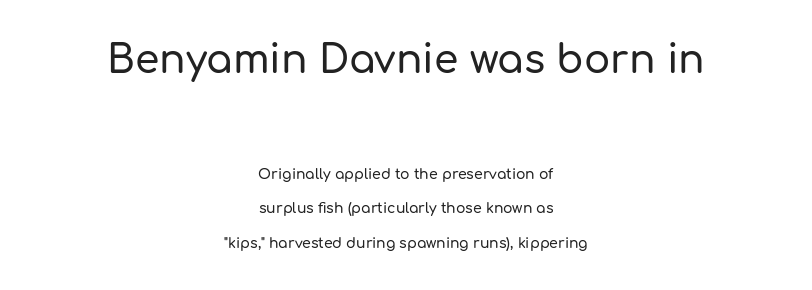
{"serif": "no", "italic": "no", "width": "normal", "stroke_contrast": "low", "x_height": "medium", "monospaced": "no", "underline": "no", "align": "center", "line_spacing": "loose", "line_spacing_ratio": 2.47, "letter_spacing": "normal", "letter_spacing_em": 0.0, "larger_block": "first", "size_ratio": 2.79, "glyph_px": 39}
